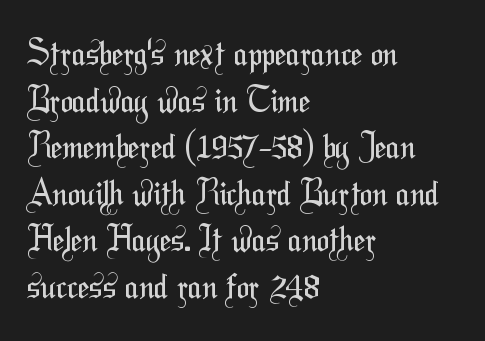
The image shows 33 px regular-weight, condensed sans-serif type; set left-aligned, normal line spacing (1.41x), normal letter spacing, not underlined; medium stroke contrast and a medium x-height.
